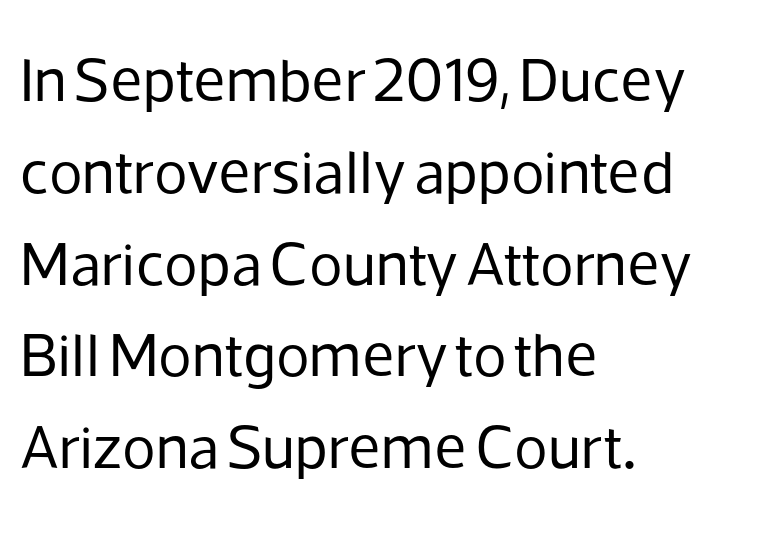
Q: Is the text bold? A: No.
Q: Is the text italic (slanted)? A: No, it is upright.
Q: Is the typeface a serif or a sans-serif typeface? A: Sans-serif.
Q: Is the text underlined? A: No.
Q: How is the paragraph aligned? A: Left-aligned.
Q: Is the spacing between letters normal or unusually wide? A: Normal.
Q: Is the spacing between lines tight, normal or loose? A: Normal.
Q: Width (condensed, normal, or wide)? A: Normal.
Q: Stroke contrast? A: Low.
Q: x-height? A: Medium.
Q: Monospaced? A: No.
